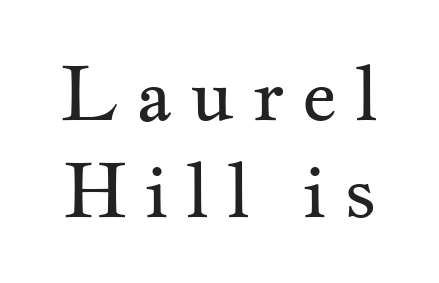
{"serif": "yes", "italic": "no", "bold": "no", "weight": "regular", "width": "wide", "stroke_contrast": "medium", "x_height": "small", "monospaced": "no", "underline": "no", "line_spacing": "normal", "line_spacing_ratio": 1.29, "letter_spacing": "wide", "letter_spacing_em": 0.22, "glyph_px": 75}
